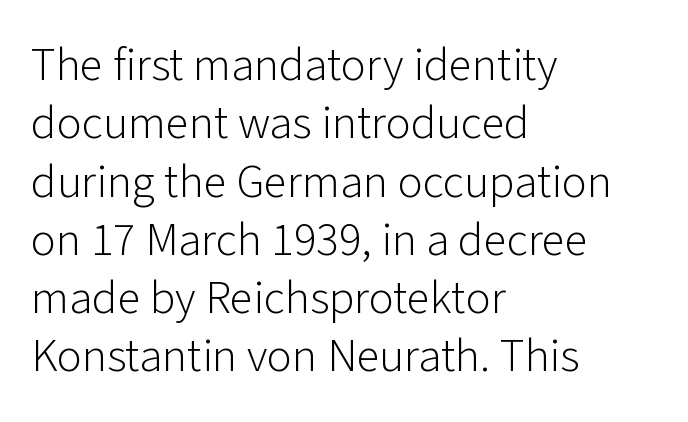
One-word summary of the alignment: left. Is the type heavy? It reads as light-to-regular instead. Ascenders rise straight up at ninety degrees. The zone under the glyphs is completely vacant.
